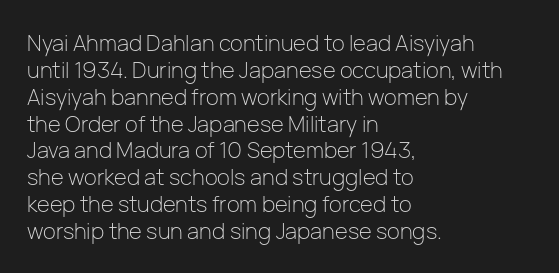
{"italic": "no", "bold": "no", "underline": "no", "align": "left", "line_spacing_ratio": 1.22, "letter_spacing": "normal", "letter_spacing_em": 0.0, "glyph_px": 22}
